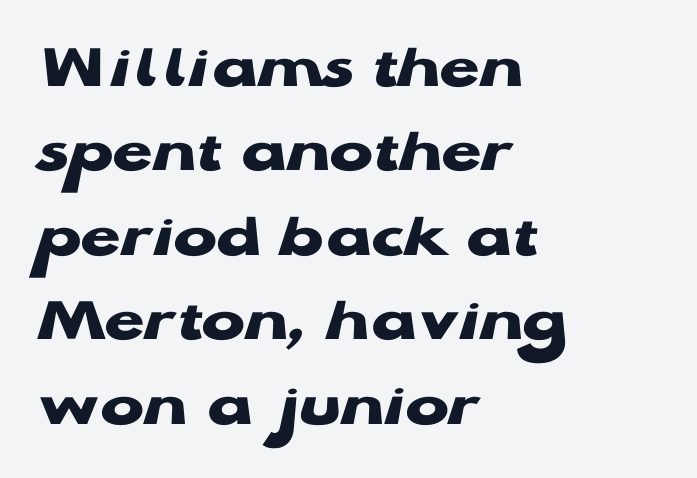
{"serif": "no", "italic": "no", "bold": "yes", "weight": "heavy", "width": "wide", "stroke_contrast": "low", "x_height": "medium", "monospaced": "no", "underline": "no", "align": "left", "line_spacing": "normal", "line_spacing_ratio": 1.3, "letter_spacing": "normal", "letter_spacing_em": 0.0, "glyph_px": 65}
